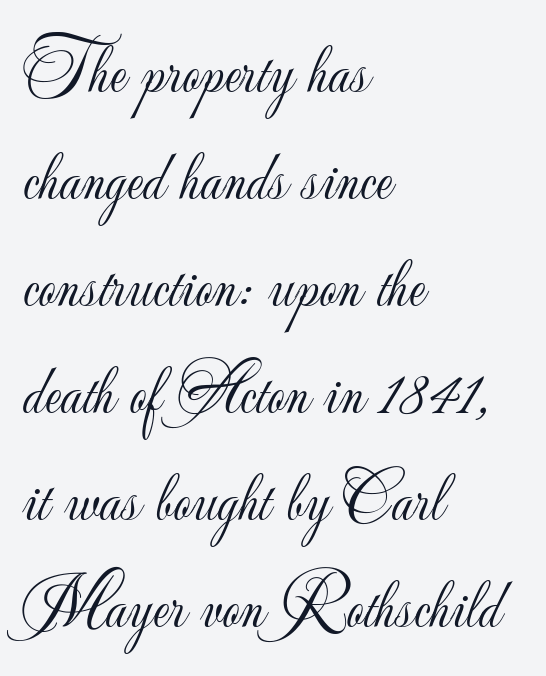
Any mark beneath the type? The region is blank. The letterforms sit shoulder to shoulder at normal distance. The line-height multiplier appears to be the usual default. The letters carry no serifs — their stems end cleanly without finishing strokes.
